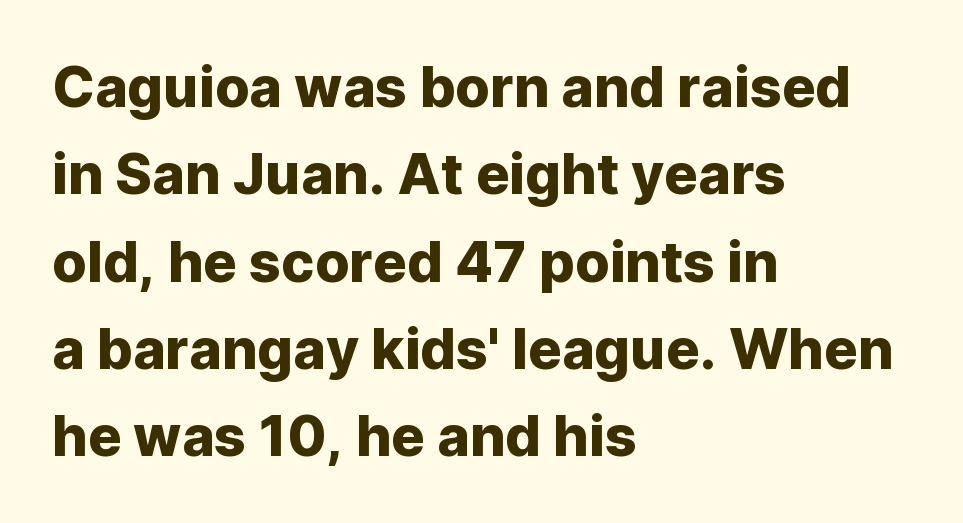
Q: Is the text italic (slanted)? A: No, it is upright.
Q: Is the typeface a serif or a sans-serif typeface? A: Sans-serif.
Q: Is the text underlined? A: No.
Q: How is the paragraph aligned? A: Left-aligned.
Q: Is the spacing between letters normal or unusually wide? A: Normal.
Q: Is the spacing between lines tight, normal or loose? A: Normal.
Q: Width (condensed, normal, or wide)? A: Normal.
Q: Stroke contrast? A: Low.
Q: x-height? A: Medium.
Q: Monospaced? A: No.
